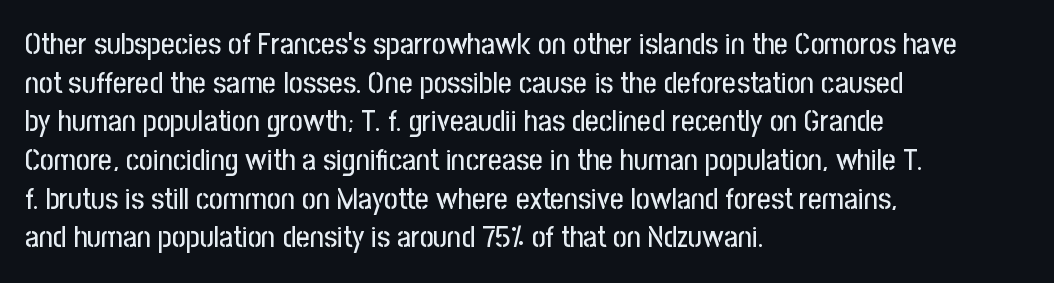
The lettering stays uniformly vertical, giving the passage a roman look. The string is rendered with underlining switched off. Looks like regular typesetting: each glyph gets only the width it needs. The leading is moderate, giving the passage an even texture.
